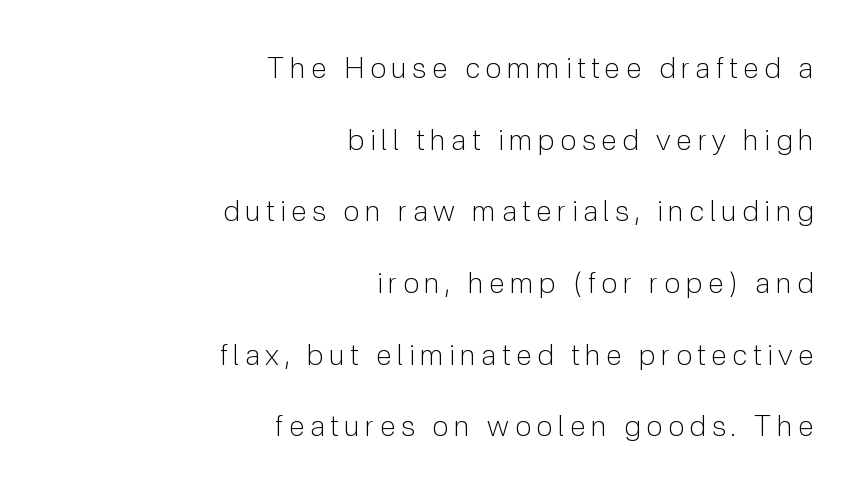
These lines are rendered in a variable-pitch font. Ink coverage per letter is moderate at most. In terms of letterspacing, this is a distinctly airy, spread setting. Font category for this specimen: sans-serif. Caption: multi-line text, flush right, ragged left.
